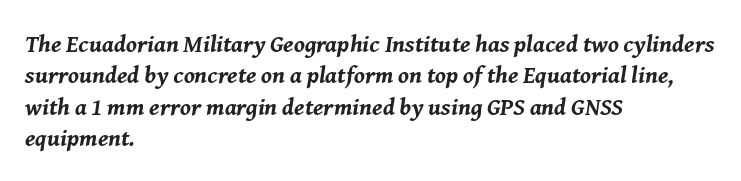
The lettering tilts uniformly, giving the passage an italic look. The passage is arranged the way most books set body copy — flush left. The zone under the glyphs is completely vacant. Standard letterfit; no display-style spreading of the glyphs. How would I describe the line gaps? Plain and ordinary. What weight is shown? A full bold with thick strokes.
